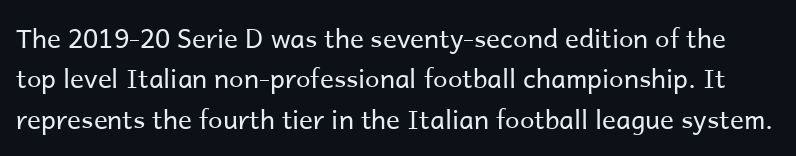
Is there any slant? The stems are plumb. The words here are not underlined. A quiet, ordinary-to-light weight characterises the typeface. The tracking reads as untouched default to a designer's eye.
